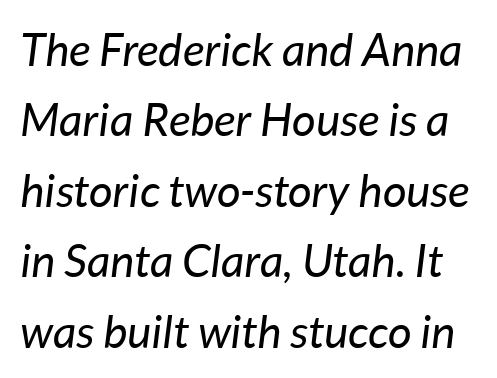
Q: Is the text bold? A: No.
Q: Is the text italic (slanted)? A: Yes, it leans right by about 7 degrees.
Q: Is the text underlined? A: No.
Q: Is the spacing between letters normal or unusually wide? A: Normal.
Q: Is the spacing between lines tight, normal or loose? A: Normal.
Q: Width (condensed, normal, or wide)? A: Normal.
Q: Stroke contrast? A: Low.
Q: x-height? A: Medium.
Q: Monospaced? A: No.
